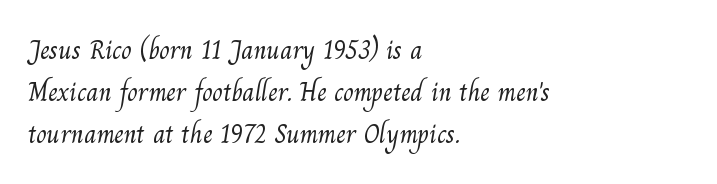
Q: Is the text bold? A: No.
Q: Is the text underlined? A: No.
Q: How is the paragraph aligned? A: Left-aligned.
Q: Is the spacing between letters normal or unusually wide? A: Normal.
Q: Is the spacing between lines tight, normal or loose? A: Normal.
